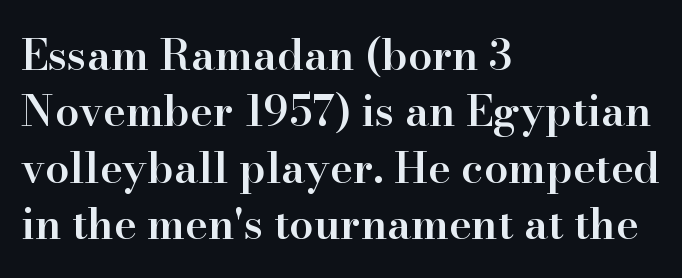
Do the characters align in a grid? No, the font is proportional. What weight is shown? A semibold, between regular and bold. Is this a sans? No — the strokes have serifs. Characters remain perfectly vertical along every line. Underline: absent.
